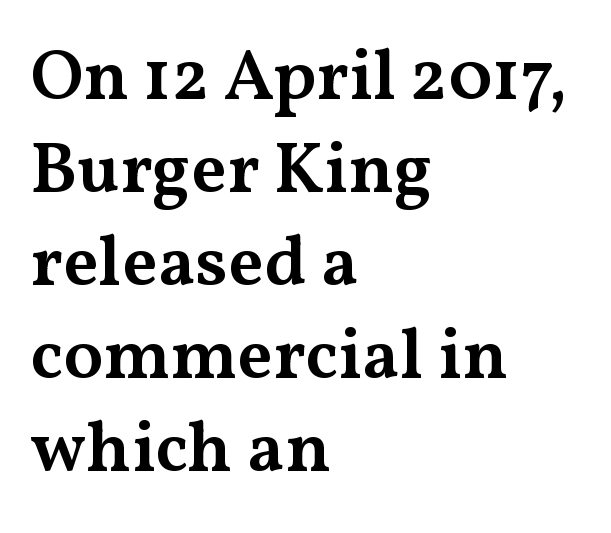
The image shows 72 px semibold, wide serif type, upright; set left-aligned, normal line spacing (1.29x), normal letter spacing, not underlined; medium stroke contrast and a medium x-height.
